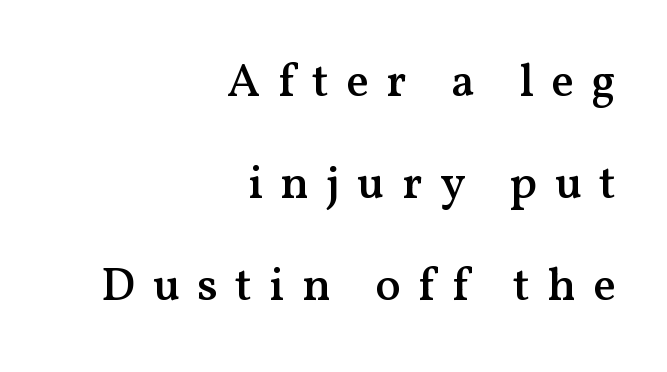
The image shows 47 px semibold serif type, upright; set right-aligned, loose line spacing (2.17x), unusually wide letter spacing (+0.37 em), not underlined; medium stroke contrast and a medium x-height.
